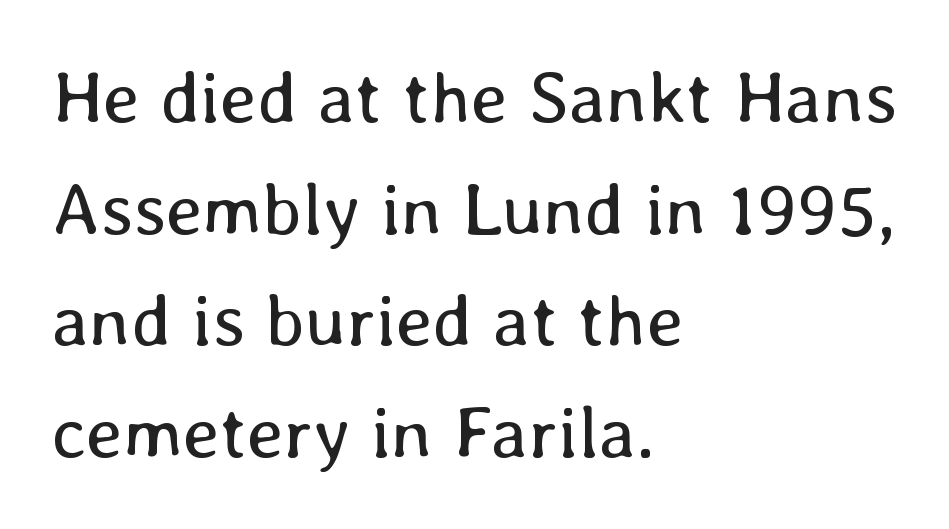
{"italic": "no", "bold": "no", "weight": "regular", "width": "normal", "stroke_contrast": "low", "x_height": "medium", "monospaced": "no", "underline": "no", "align": "left", "line_spacing": "normal", "line_spacing_ratio": 1.51, "letter_spacing": "normal", "letter_spacing_em": 0.0, "glyph_px": 74}
